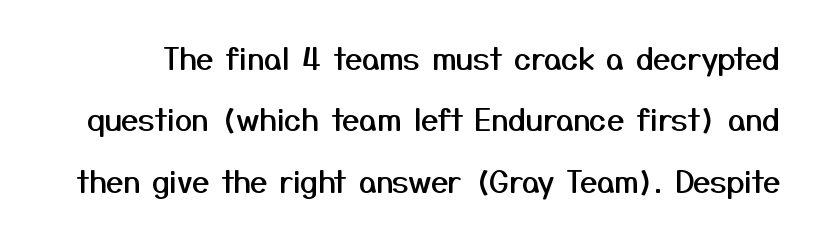
{"serif": "no", "italic": "no", "width": "normal", "stroke_contrast": "medium", "x_height": "medium", "monospaced": "no", "underline": "no", "line_spacing": "loose", "line_spacing_ratio": 1.98, "letter_spacing": "normal", "letter_spacing_em": 0.0, "glyph_px": 31}
